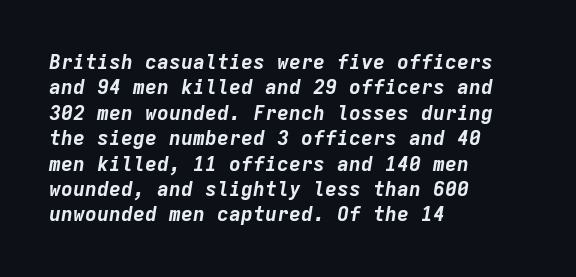
The image shows 20 px bold type, italic (leaning right); set left-aligned, normal line spacing (1.27x), normal letter spacing, not underlined.
